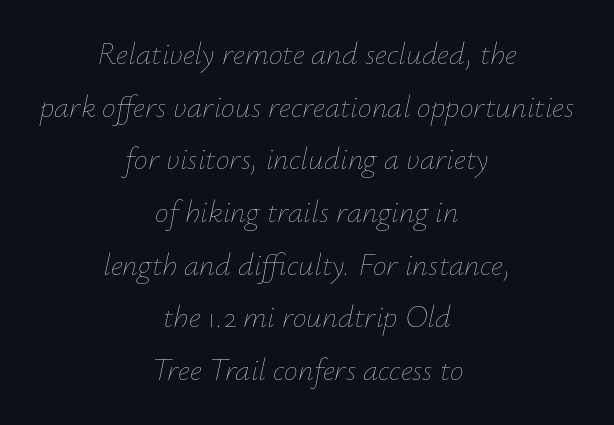
A typesetter would call this proportional, since set widths differ per character. Caption: face not bold, strokes unweighted. This is oblique type, the kind used for emphasis or titles. There is no visible air inserted between adjacent glyphs. Glance below the letters and you will spot only blank space. In terms of leading, this rendering sits right in the middle.
